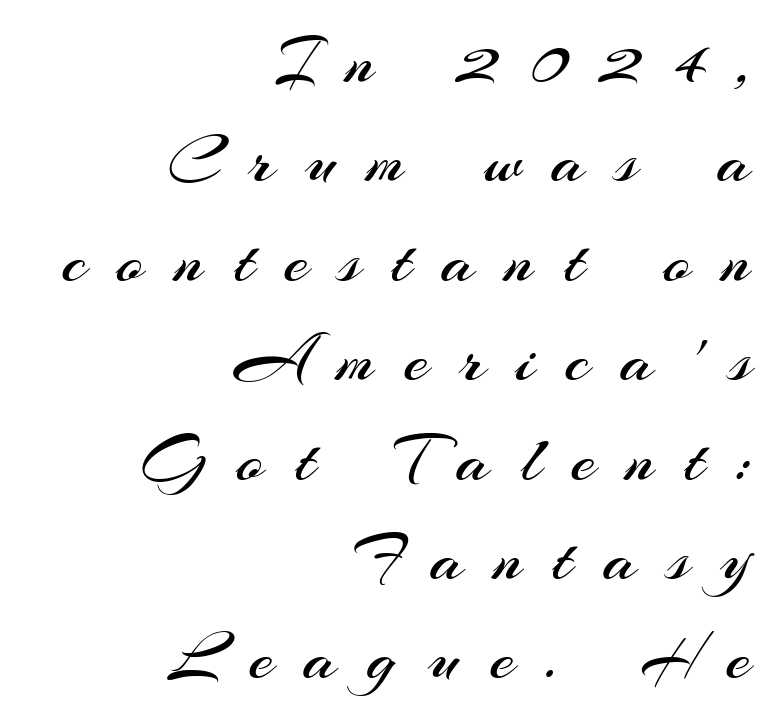
Q: Is the text bold? A: No.
Q: Is the text italic (slanted)? A: Yes.
Q: Is the typeface a serif or a sans-serif typeface? A: Sans-serif.
Q: Is the text underlined? A: No.
Q: How is the paragraph aligned? A: Right-aligned.
Q: Is the spacing between letters normal or unusually wide? A: Unusually wide.
Q: Is the spacing between lines tight, normal or loose? A: Normal.
Q: Width (condensed, normal, or wide)? A: Normal.
Q: Stroke contrast? A: Medium.
Q: x-height? A: Small.
Q: Monospaced? A: No.
